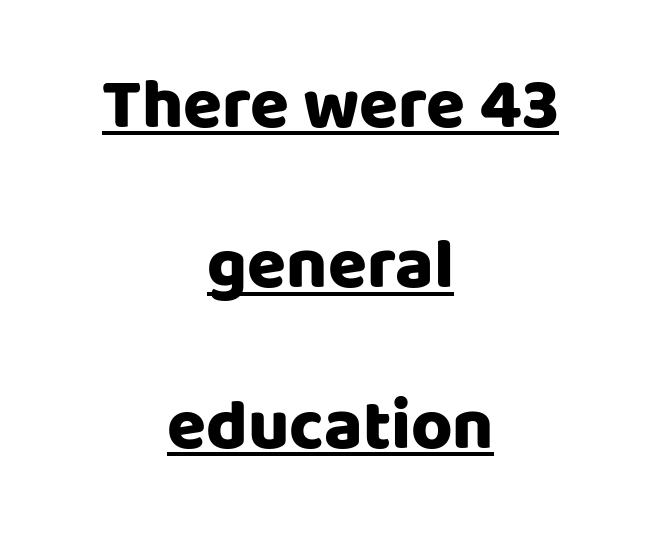
These lines are rendered in a variable-pitch font. What decoration does the sample have? An underline. Between one letter and the next there's only the usual sliver of space. Nothing sits at the stroke ends, so this counts as sans-serif. Ordinary non-slanted type is in use.
